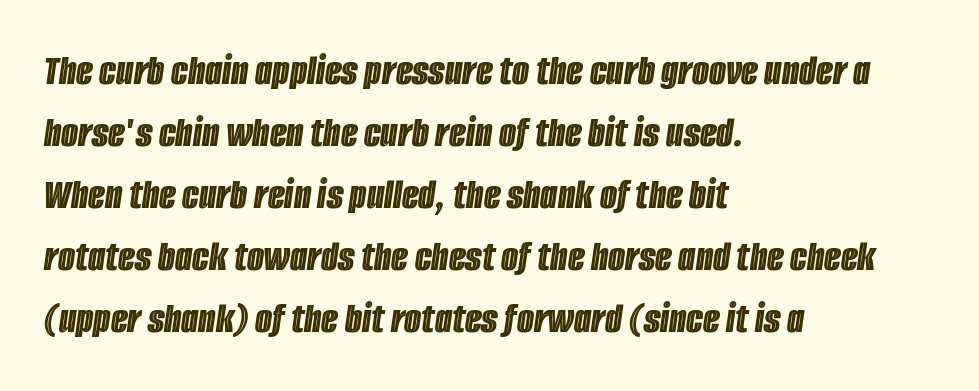
Horizontally, the lines are justified to the leading edge only. The passage shown is typed in a proportional face where columns would drift. Underlining? Definitely not there. Baseline-to-baseline distance is the conventional proportion of letter height.
